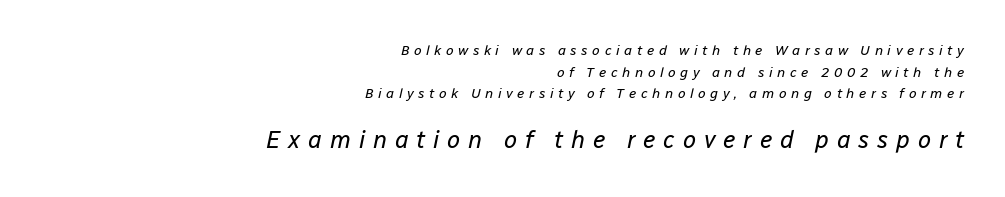
The image shows 24 px text type, italic (leaning right); set right-aligned, normal line spacing (1.55x), unusually wide letter spacing (+0.32 em), not underlined; the second (bottom) block is 1.71x larger.
